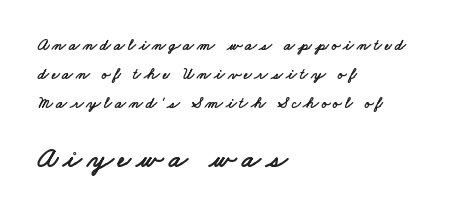
The image shows 28 px wide sans-serif type; set left-aligned, line spacing 1.81x, not underlined; the second (bottom) block is 1.75x larger; low stroke contrast and a small x-height.
